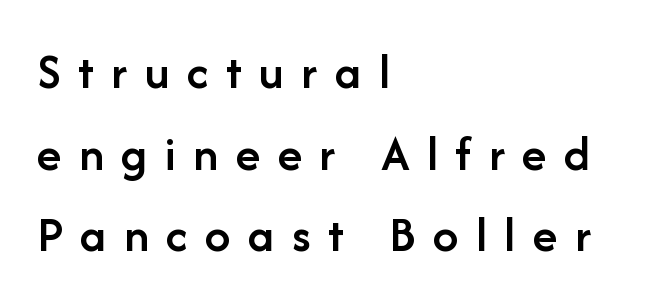
Students, note that the glyphs here are deliberately spaced far apart. This sample is left-justified, so line endings fall wherever the words run out. The passage shown is typeset with a sans-serif family. Posture: straight, roman, zero tilt. The passage shown stacks its lines at a standard gap. Type without underlining.
